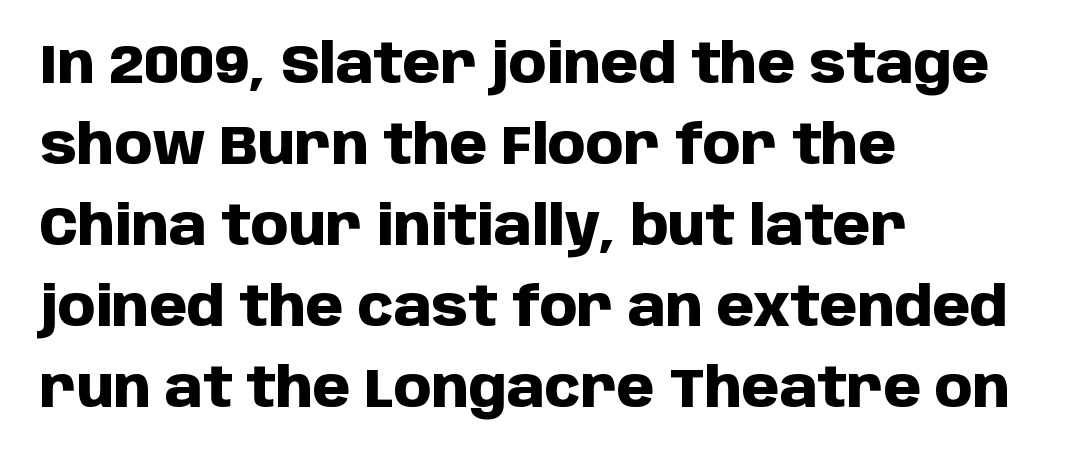
Q: Is the text bold? A: Yes.
Q: Is the text italic (slanted)? A: No, it is upright.
Q: Is the typeface a serif or a sans-serif typeface? A: Sans-serif.
Q: Is the text underlined? A: No.
Q: How is the paragraph aligned? A: Left-aligned.
Q: Is the spacing between letters normal or unusually wide? A: Normal.
Q: Is the spacing between lines tight, normal or loose? A: Normal.
Q: Width (condensed, normal, or wide)? A: Normal.
Q: Stroke contrast? A: Low.
Q: x-height? A: Large.
Q: Monospaced? A: No.
